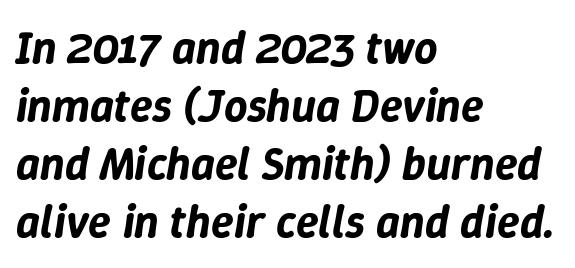
The image shows 46 px text type, italic (leaning right); set left-aligned, normal line spacing (1.26x), normal letter spacing, not underlined; low stroke contrast and a medium x-height.
